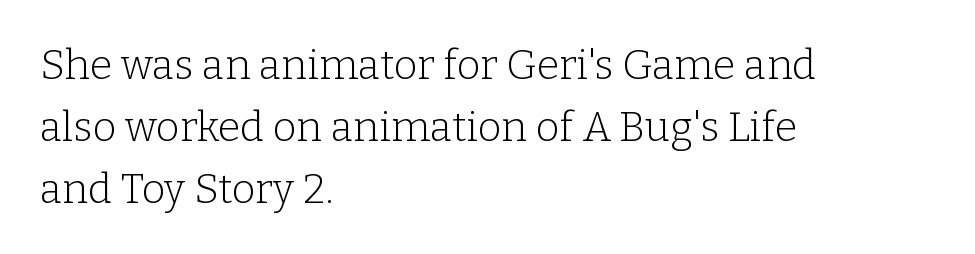
The letters advance in unequal steps, a hallmark of proportional type. A serif font was chosen for this passage. Visually the block forms a straight wall on the left and a jagged coastline on the right. Students, observe: this is what conventionally led text looks like.
